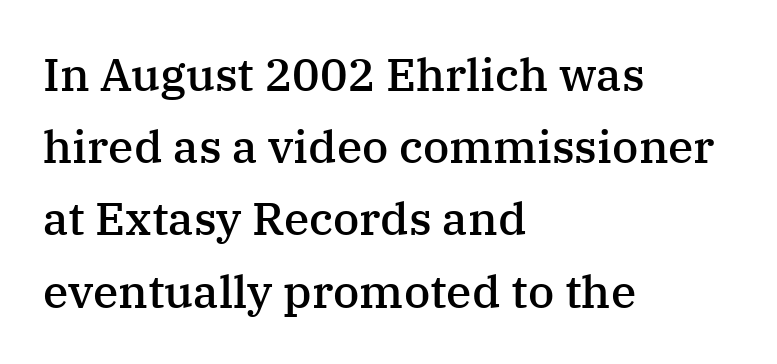
{"serif": "yes", "italic": "no", "bold": "semi", "weight": "semibold", "width": "normal", "stroke_contrast": "medium", "x_height": "medium", "monospaced": "no", "underline": "no", "align": "left", "line_spacing": "normal", "line_spacing_ratio": 1.57, "letter_spacing": "normal", "letter_spacing_em": 0.0, "glyph_px": 46}
